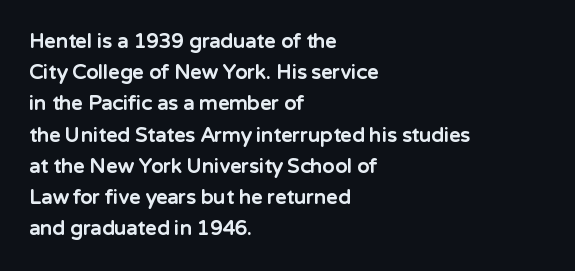
The image shows 20 px bold type, upright; set left-aligned, normal line spacing (1.56x), normal letter spacing, not underlined.
